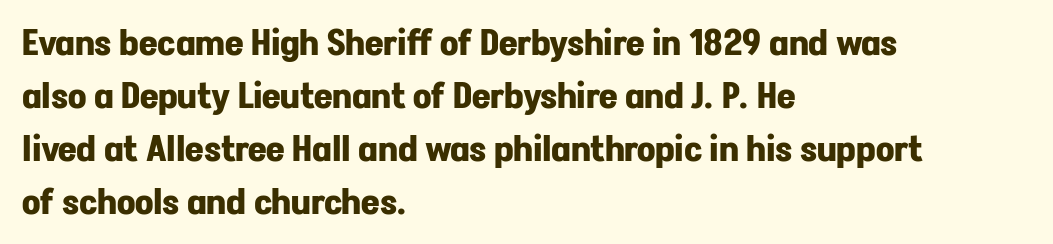
The image shows 36 px bold sans-serif type, upright; set left-aligned, normal line spacing (1.47x), normal letter spacing, not underlined; low stroke contrast and a medium x-height.
